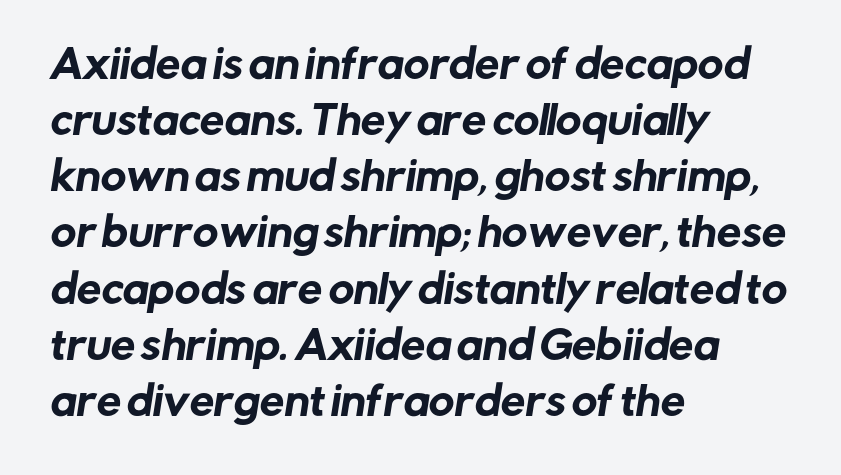
This rendering employs a face without finishing strokes, i.e., a sans-serif. Line starts are locked; line ends wander. Nobody drew a line under any word here. Look at the tracking — it's just the regular setting, nothing added. These lines are rendered in a variable-pitch font.
